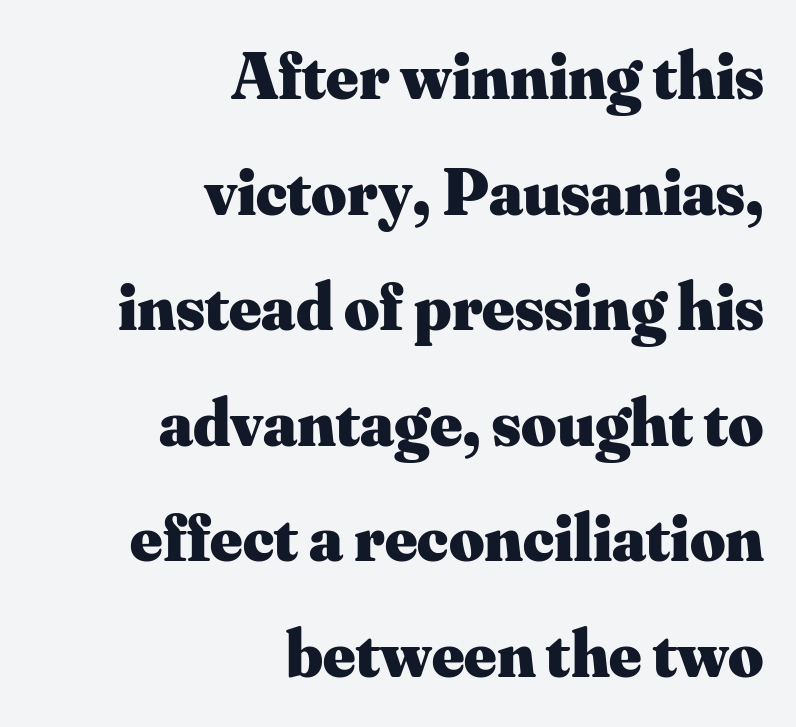
Q: Is the text bold? A: Yes.
Q: Is the text italic (slanted)? A: No, it is upright.
Q: Is the typeface a serif or a sans-serif typeface? A: Serif.
Q: Is the text underlined? A: No.
Q: How is the paragraph aligned? A: Right-aligned.
Q: Is the spacing between letters normal or unusually wide? A: Normal.
Q: Is the spacing between lines tight, normal or loose? A: Normal.
Q: Width (condensed, normal, or wide)? A: Normal.
Q: Stroke contrast? A: Medium.
Q: x-height? A: Small.
Q: Monospaced? A: No.
